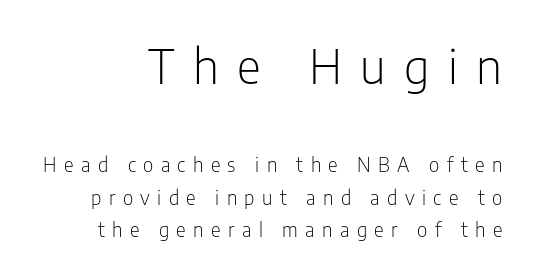
{"serif": "no", "italic": "no", "bold": "no", "weight": "light", "width": "condensed", "stroke_contrast": "low", "x_height": "medium", "monospaced": "no", "underline": "no", "line_spacing": "normal", "line_spacing_ratio": 1.7, "letter_spacing": "wide", "letter_spacing_em": 0.39, "larger_block": "first", "size_ratio": 2.47, "glyph_px": 47}
